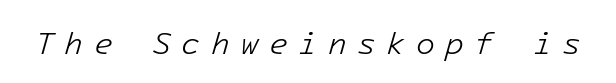
The image shows 31 px light type, italic (leaning right), monospaced; set unusually wide letter spacing (+0.33 em), not underlined; low stroke contrast and a medium x-height.
